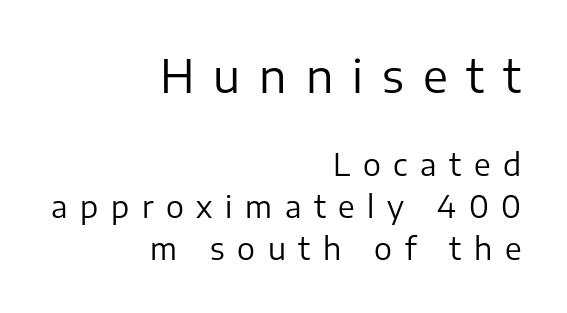
The image shows 45 px regular-weight sans-serif type, upright; set right-aligned, normal line spacing (1.4x), unusually wide letter spacing (+0.42 em), not underlined; the first (top) block is 1.5x larger; low stroke contrast and a medium x-height.
